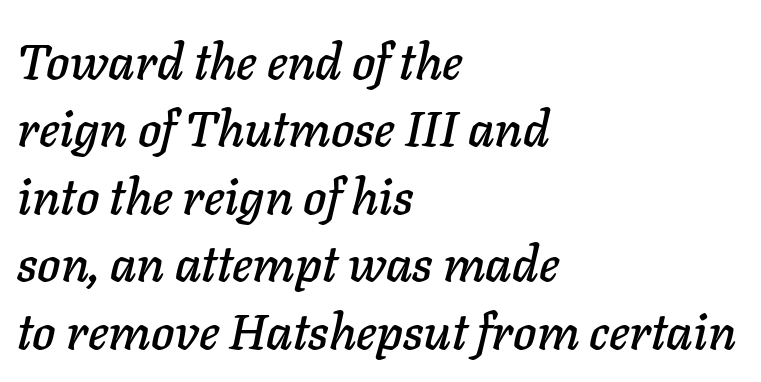
Q: Is the text italic (slanted)? A: Yes, it leans right by about 11 degrees.
Q: Is the text underlined? A: No.
Q: How is the paragraph aligned? A: Left-aligned.
Q: Is the spacing between letters normal or unusually wide? A: Normal.
Q: Is the spacing between lines tight, normal or loose? A: Normal.
Q: Width (condensed, normal, or wide)? A: Normal.
Q: Stroke contrast? A: Low.
Q: x-height? A: Medium.
Q: Monospaced? A: No.
